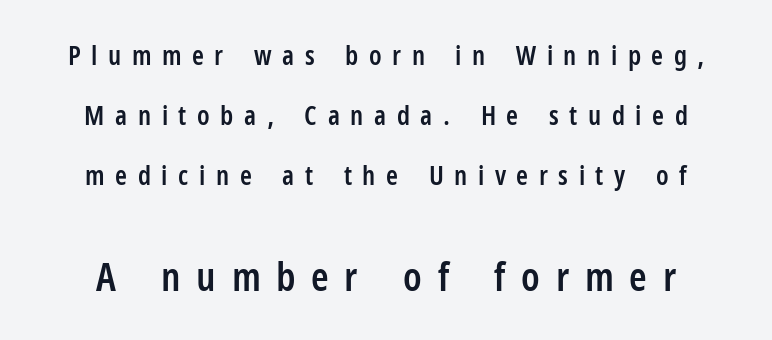
Q: Is the text bold? A: Semi-bold.
Q: Is the text italic (slanted)? A: No, it is upright.
Q: Is the typeface a serif or a sans-serif typeface? A: Sans-serif.
Q: Is the text underlined? A: No.
Q: Is the spacing between letters normal or unusually wide? A: Unusually wide.
Q: Is the spacing between lines tight, normal or loose? A: Loose.
Q: Which block of text is set in a larger size, the first (top) or the second (bottom)? A: The second (bottom) one.
Q: Width (condensed, normal, or wide)? A: Condensed.
Q: Stroke contrast? A: Low.
Q: x-height? A: Medium.
Q: Monospaced? A: No.
